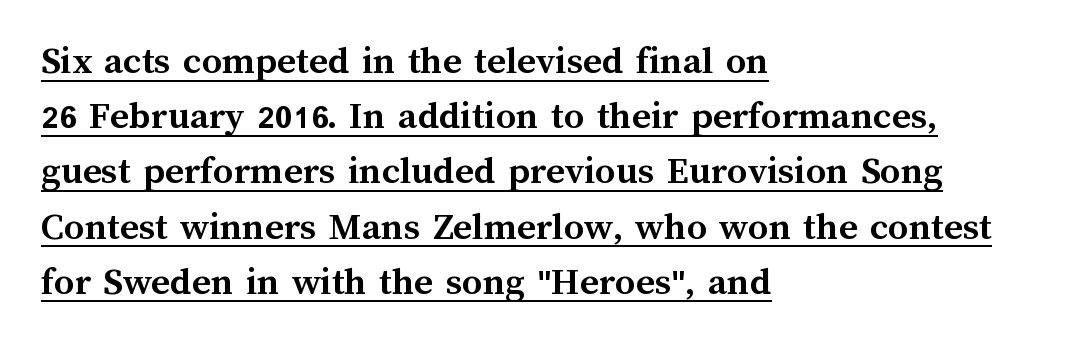
The image shows 40 px semibold type, upright; set left-aligned, normal line spacing (1.38x), normal letter spacing, underlined; medium stroke contrast and a medium x-height.
